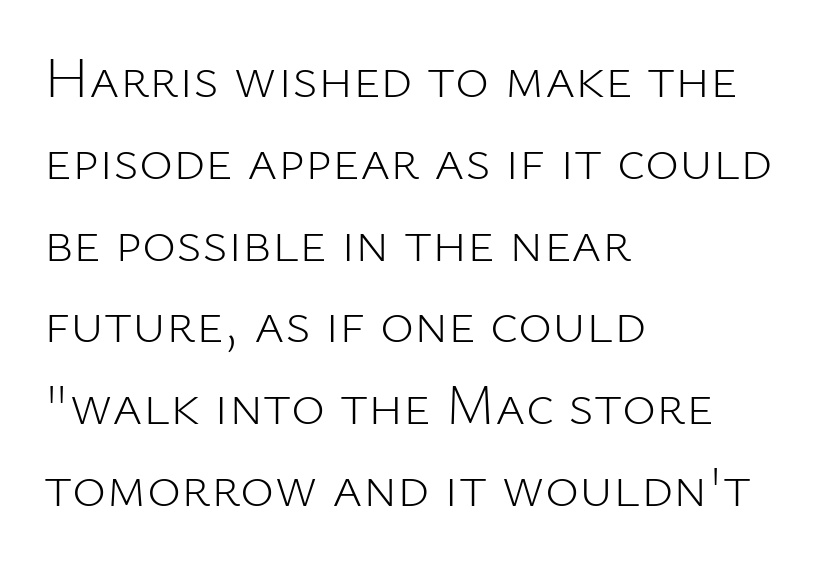
Q: Is the text bold? A: No.
Q: Is the text italic (slanted)? A: No, it is upright.
Q: Is the typeface a serif or a sans-serif typeface? A: Sans-serif.
Q: Is the text underlined? A: No.
Q: How is the paragraph aligned? A: Left-aligned.
Q: Is the spacing between letters normal or unusually wide? A: Normal.
Q: Is the spacing between lines tight, normal or loose? A: Normal.
Q: Width (condensed, normal, or wide)? A: Normal.
Q: Stroke contrast? A: Low.
Q: x-height? A: Medium.
Q: Monospaced? A: No.
